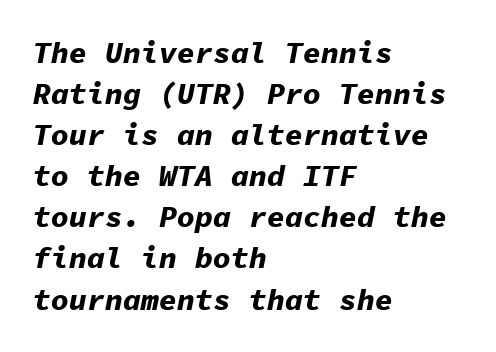
Slanted lettering throughout. A typesetter would call this leading conventional body-copy spacing. The gap between lines stays unmarked. Caption: standard tracking, unaltered.
